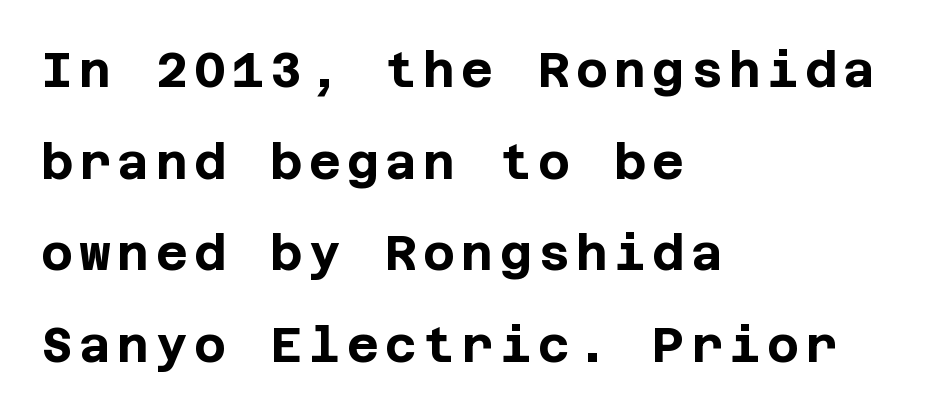
{"serif": "no", "italic": "no", "bold": "yes", "weight": "bold", "width": "normal", "stroke_contrast": "low", "x_height": "large", "underline": "no", "align": "left", "line_spacing_ratio": 1.87, "glyph_px": 49}
